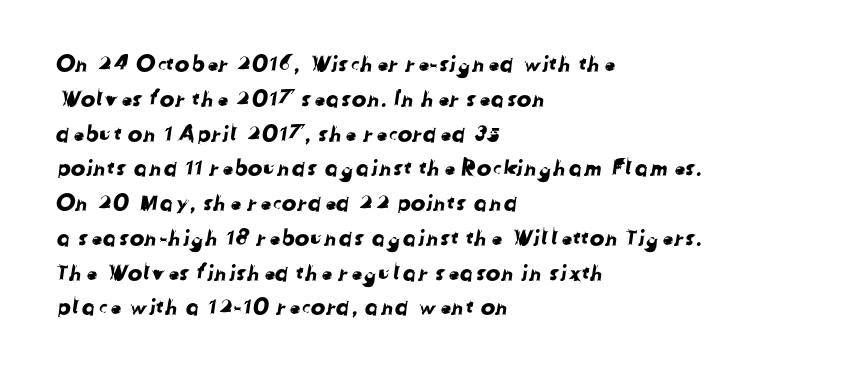
Q: Is the text underlined? A: No.
Q: How is the paragraph aligned? A: Left-aligned.
Q: Is the spacing between letters normal or unusually wide? A: Normal.
Q: Is the spacing between lines tight, normal or loose? A: Normal.
